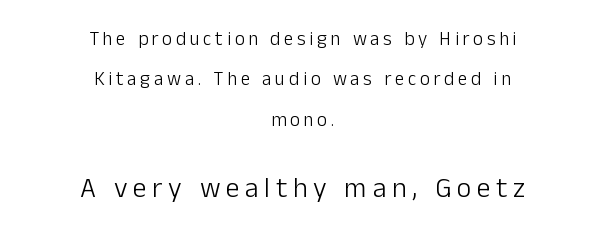
{"serif": "no", "italic": "no", "bold": "no", "weight": "light", "width": "normal", "stroke_contrast": "low", "x_height": "medium", "monospaced": "no", "underline": "no", "align": "center", "line_spacing": "loose", "line_spacing_ratio": 2.12, "letter_spacing": "wide", "letter_spacing_em": 0.2, "larger_block": "second", "size_ratio": 1.47, "glyph_px": 28}
